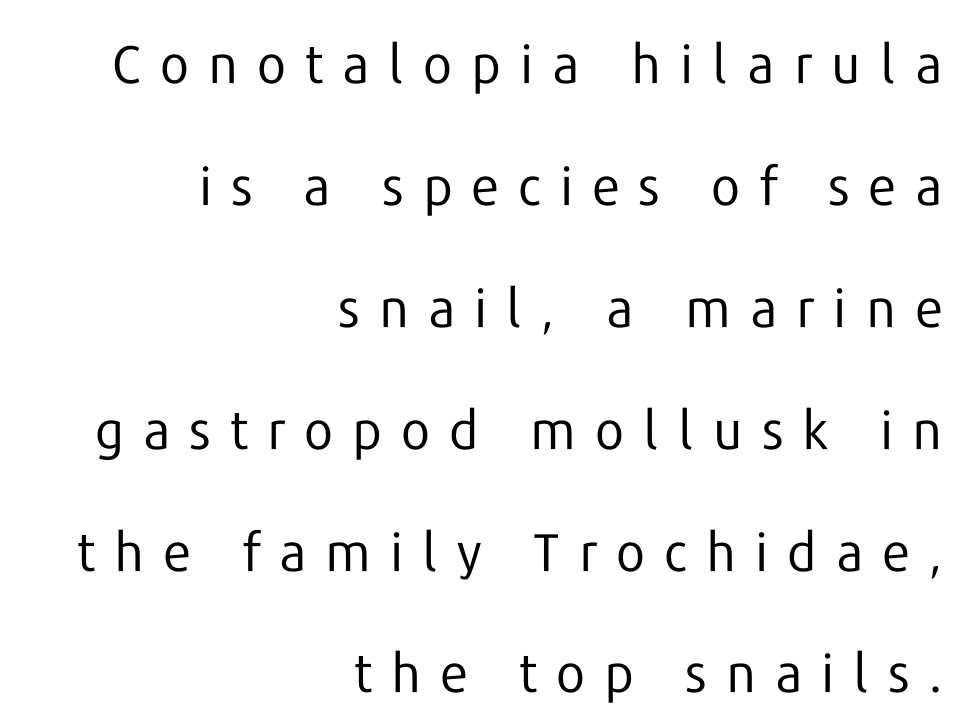
The image shows 53 px regular-weight sans-serif type, upright; set right-aligned, loose line spacing (2.3x), unusually wide letter spacing (+0.36 em), not underlined; low stroke contrast and a medium x-height.
